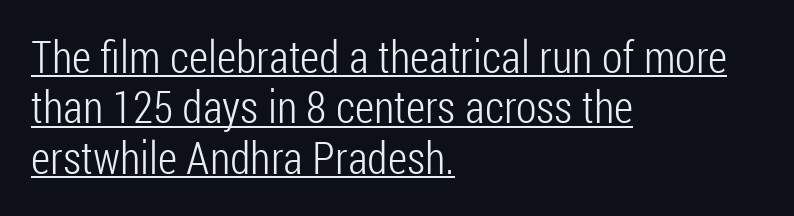
{"serif": "no", "italic": "no", "bold": "no", "weight": "light", "width": "condensed", "stroke_contrast": "low", "x_height": "medium", "monospaced": "no", "underline": "yes", "align": "left", "line_spacing": "tight", "line_spacing_ratio": 1.12, "letter_spacing": "normal", "letter_spacing_em": 0.0, "glyph_px": 45}
